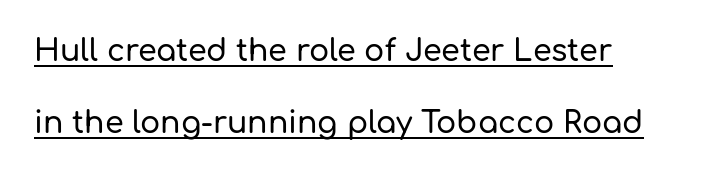
Q: Is the text italic (slanted)? A: No, it is upright.
Q: Is the typeface a serif or a sans-serif typeface? A: Sans-serif.
Q: Is the text underlined? A: Yes.
Q: How is the paragraph aligned? A: Left-aligned.
Q: Is the spacing between letters normal or unusually wide? A: Normal.
Q: Is the spacing between lines tight, normal or loose? A: Loose.
Q: Width (condensed, normal, or wide)? A: Normal.
Q: Stroke contrast? A: Low.
Q: x-height? A: Medium.
Q: Monospaced? A: No.
